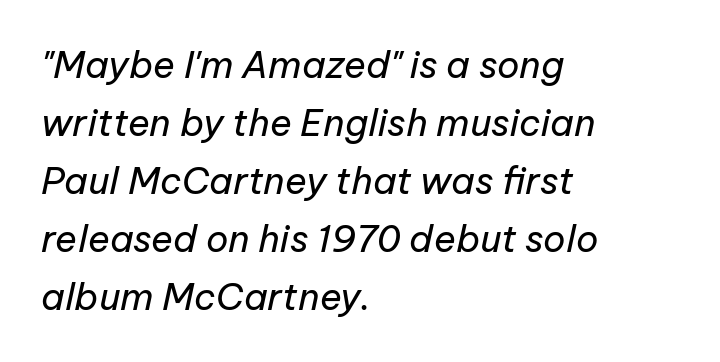
The image shows 37 px regular-weight type, italic (leaning right); set left-aligned, normal line spacing (1.57x), normal letter spacing, not underlined; low stroke contrast and a medium x-height.
